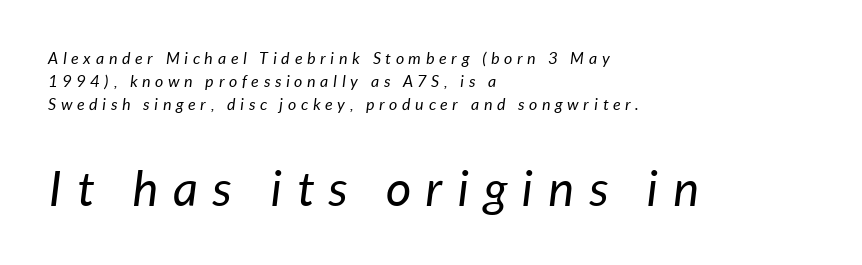
{"italic": "yes", "lean": "right", "slant_degrees": 7, "bold": "no", "weight": "regular", "width": "normal", "stroke_contrast": "low", "x_height": "medium", "monospaced": "no", "underline": "no", "align": "left", "line_spacing": "normal", "line_spacing_ratio": 1.45, "letter_spacing": "wide", "letter_spacing_em": 0.3, "larger_block": "second", "size_ratio": 3.06, "glyph_px": 49}
